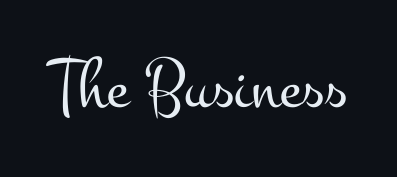
The image shows 73 px light, wide type; set normal letter spacing, not underlined; medium stroke contrast and a small x-height.
